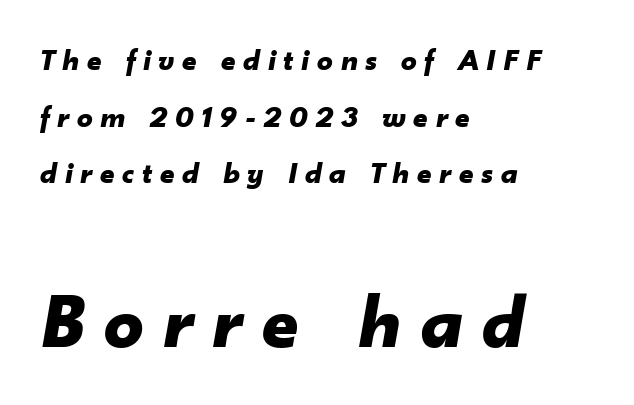
The strip under each line holds only bare page. Weight: bold. Looks like regular typesetting: each glyph gets only the width it needs. Here the second block reads like a headline and the first like body copy. Does extra space separate the letters? Yes, quite a lot of it.
